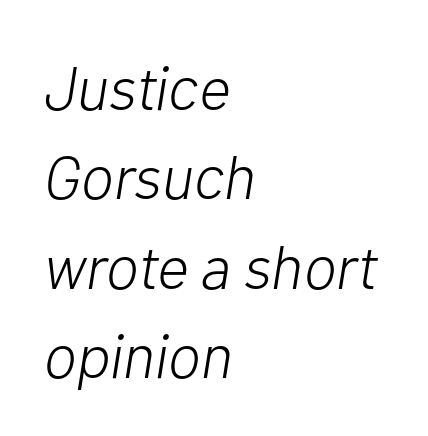
{"italic": "yes", "lean": "right", "slant_degrees": 10, "bold": "no", "weight": "light", "width": "normal", "stroke_contrast": "low", "x_height": "medium", "monospaced": "no", "underline": "no", "align": "left", "line_spacing": "normal", "line_spacing_ratio": 1.44, "letter_spacing": "normal", "letter_spacing_em": 0.0, "glyph_px": 62}
